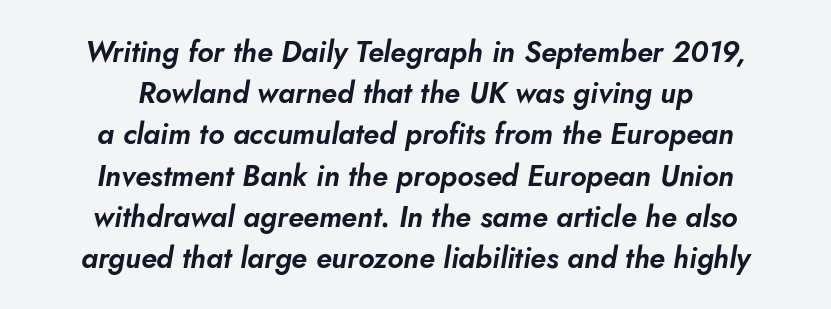
Q: Is the text italic (slanted)? A: Yes, it leans right by about 10 degrees.
Q: Is the text underlined? A: No.
Q: How is the paragraph aligned? A: Centered.
Q: Is the spacing between letters normal or unusually wide? A: Normal.
Q: Is the spacing between lines tight, normal or loose? A: Normal.
Q: Width (condensed, normal, or wide)? A: Normal.
Q: Stroke contrast? A: Low.
Q: x-height? A: Small.
Q: Monospaced? A: No.
